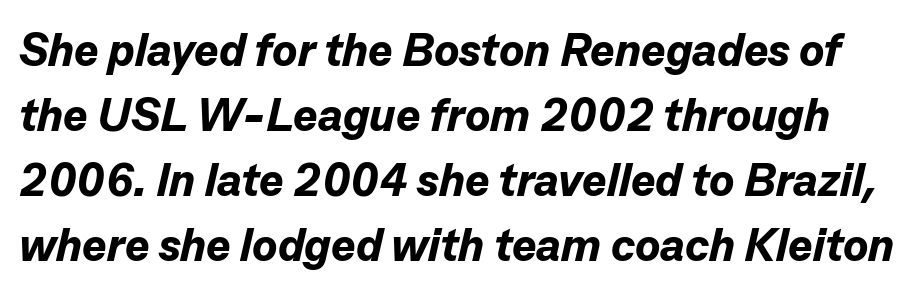
The image shows 46 px bold type, italic (leaning right); set normal line spacing (1.41x), normal letter spacing, not underlined; low stroke contrast and a medium x-height.
